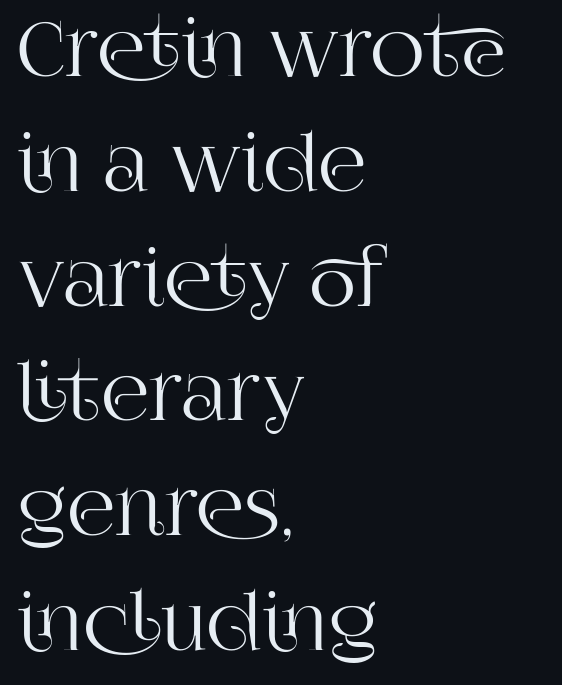
Q: Is the text italic (slanted)? A: No, it is upright.
Q: Is the typeface a serif or a sans-serif typeface? A: Serif.
Q: Is the text underlined? A: No.
Q: How is the paragraph aligned? A: Left-aligned.
Q: Is the spacing between letters normal or unusually wide? A: Normal.
Q: Is the spacing between lines tight, normal or loose? A: Normal.
Q: Width (condensed, normal, or wide)? A: Normal.
Q: Stroke contrast? A: High.
Q: x-height? A: Large.
Q: Monospaced? A: No.
